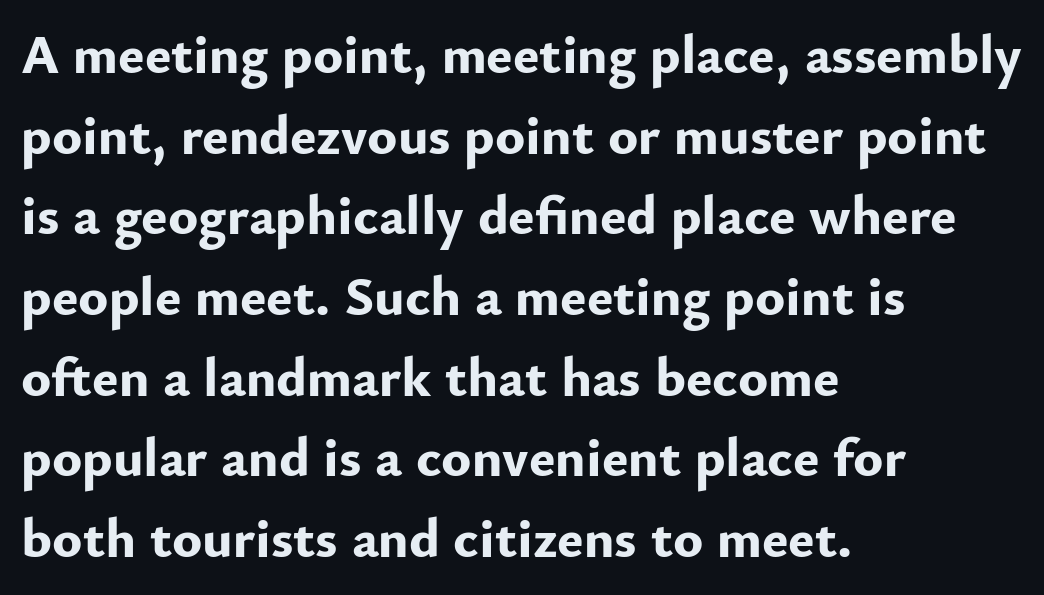
Q: Is the text bold? A: Yes.
Q: Is the text italic (slanted)? A: No, it is upright.
Q: Is the typeface a serif or a sans-serif typeface? A: Sans-serif.
Q: Is the text underlined? A: No.
Q: How is the paragraph aligned? A: Left-aligned.
Q: Is the spacing between letters normal or unusually wide? A: Normal.
Q: Is the spacing between lines tight, normal or loose? A: Normal.
Q: Width (condensed, normal, or wide)? A: Normal.
Q: Stroke contrast? A: Low.
Q: x-height? A: Small.
Q: Monospaced? A: No.
